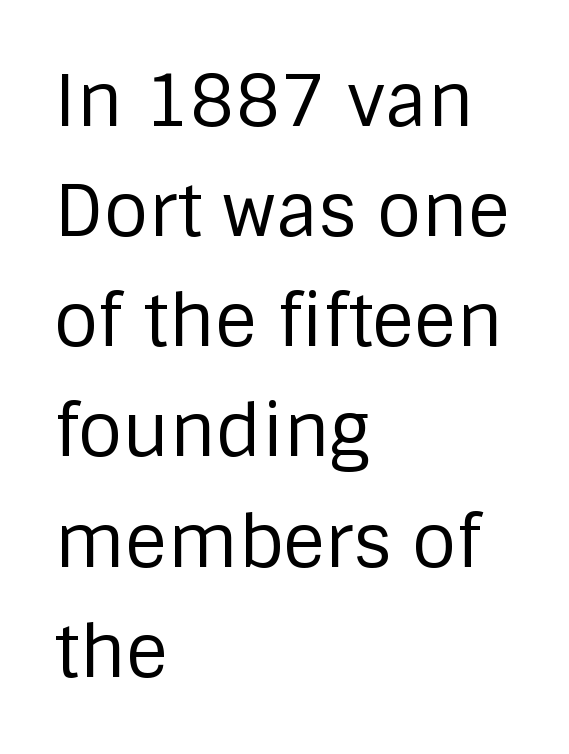
{"serif": "no", "italic": "no", "bold": "no", "weight": "regular", "width": "normal", "stroke_contrast": "low", "x_height": "large", "monospaced": "no", "underline": "no", "align": "left", "line_spacing": "normal", "line_spacing_ratio": 1.53, "letter_spacing": "normal", "letter_spacing_em": 0.0, "glyph_px": 72}
